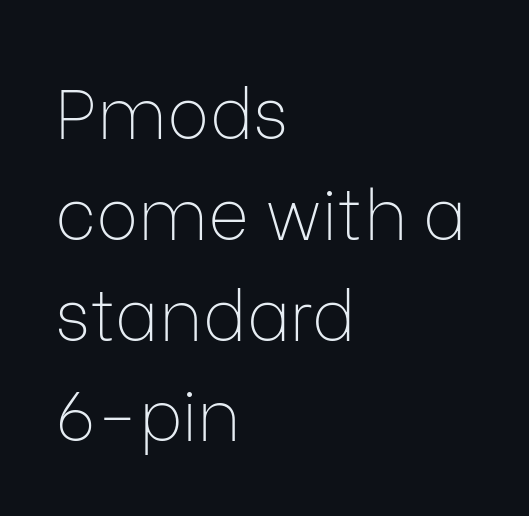
Q: Is the text bold? A: No.
Q: Is the text italic (slanted)? A: No, it is upright.
Q: Is the typeface a serif or a sans-serif typeface? A: Sans-serif.
Q: Is the text underlined? A: No.
Q: How is the paragraph aligned? A: Left-aligned.
Q: Is the spacing between letters normal or unusually wide? A: Normal.
Q: Is the spacing between lines tight, normal or loose? A: Normal.
Q: Width (condensed, normal, or wide)? A: Normal.
Q: Stroke contrast? A: Low.
Q: x-height? A: Medium.
Q: Monospaced? A: No.
